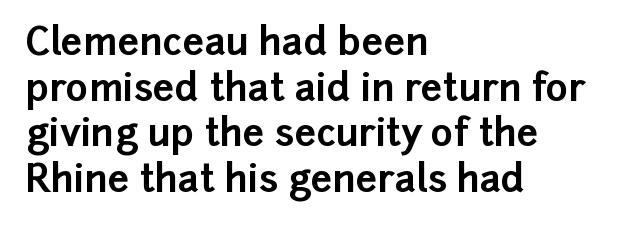
The image shows 38 px bold sans-serif type, upright; set left-aligned, line spacing 1.2x, normal letter spacing, not underlined; low stroke contrast and a medium x-height.
